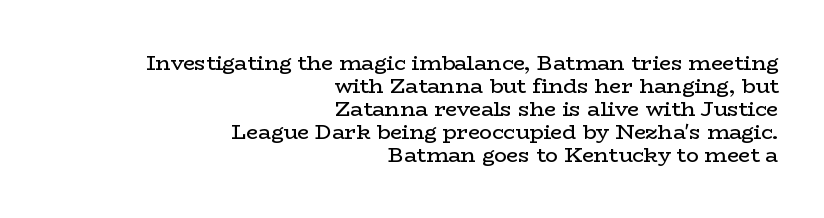
{"italic": "no", "bold": "no", "underline": "no", "align": "right", "line_spacing": "tight", "line_spacing_ratio": 1.1, "letter_spacing": "normal", "letter_spacing_em": 0.0, "glyph_px": 21}
